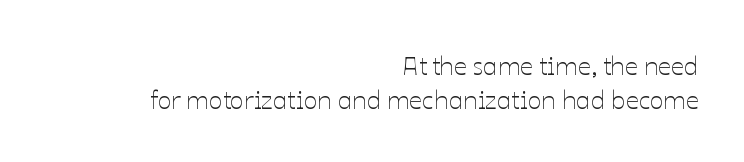
{"italic": "no", "bold": "no", "underline": "no", "align": "right", "line_spacing": "normal", "line_spacing_ratio": 1.29, "letter_spacing": "normal", "letter_spacing_em": 0.0, "glyph_px": 26}
